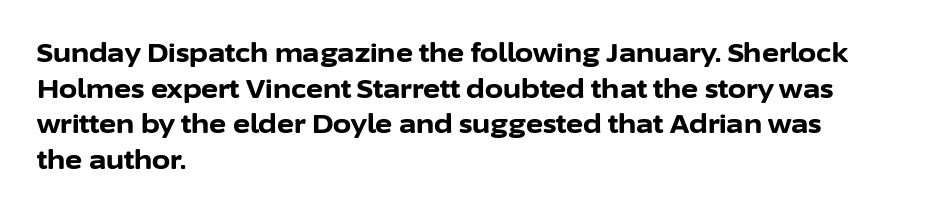
{"italic": "no", "bold": "yes", "underline": "no", "align": "left", "line_spacing": "normal", "line_spacing_ratio": 1.37, "letter_spacing": "normal", "letter_spacing_em": 0.0, "glyph_px": 26}
